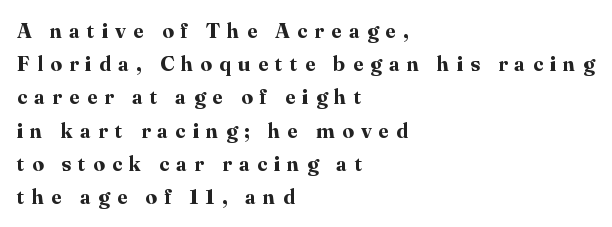
The image shows 21 px bold type, upright; set left-aligned, normal line spacing (1.58x), unusually wide letter spacing (+0.33 em), not underlined.
